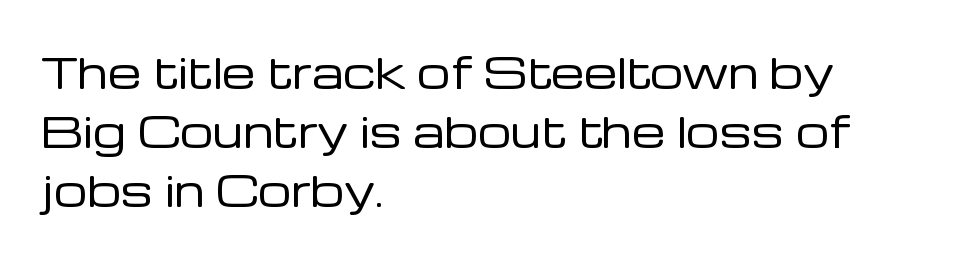
Q: Is the text bold? A: No.
Q: Is the text italic (slanted)? A: No, it is upright.
Q: Is the typeface a serif or a sans-serif typeface? A: Sans-serif.
Q: Is the text underlined? A: No.
Q: How is the paragraph aligned? A: Left-aligned.
Q: Is the spacing between letters normal or unusually wide? A: Normal.
Q: Is the spacing between lines tight, normal or loose? A: Normal.
Q: Width (condensed, normal, or wide)? A: Normal.
Q: Stroke contrast? A: Low.
Q: x-height? A: Medium.
Q: Monospaced? A: No.
